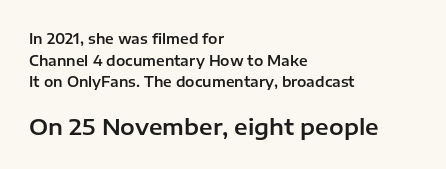
Each line starts at the same left margin while the right side varies. The later block is typeset at a bigger size than the earlier block. Ordinary non-slanted type is in use. Compared with typical paragraphs, the rows here are spaced about the same. Glance below the letters and you will spot only blank space.
